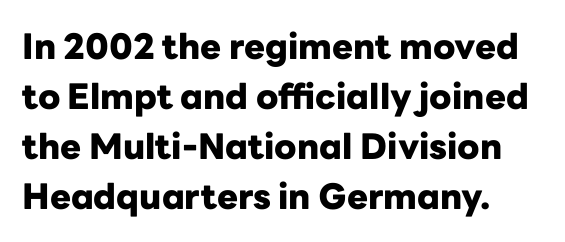
The image shows 35 px heavy sans-serif type, upright; set left-aligned, normal line spacing (1.43x), normal letter spacing, not underlined; low stroke contrast and a medium x-height.
